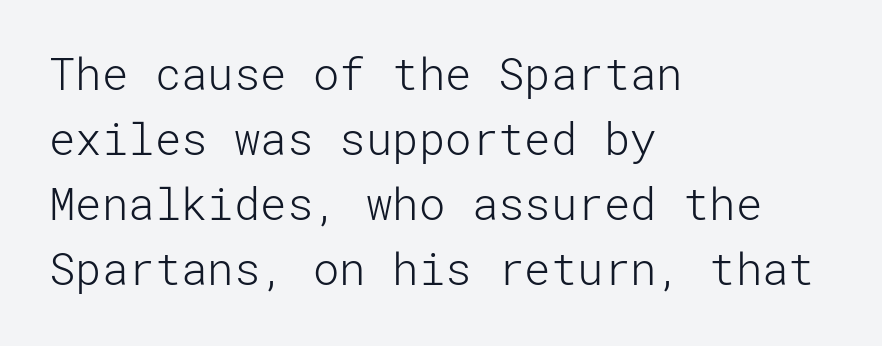
Q: Is the text bold? A: No.
Q: Is the text italic (slanted)? A: No, it is upright.
Q: Is the typeface a serif or a sans-serif typeface? A: Sans-serif.
Q: Is the text underlined? A: No.
Q: How is the paragraph aligned? A: Left-aligned.
Q: Is the spacing between letters normal or unusually wide? A: Normal.
Q: Is the spacing between lines tight, normal or loose? A: Normal.
Q: Width (condensed, normal, or wide)? A: Normal.
Q: Stroke contrast? A: Low.
Q: x-height? A: Medium.
